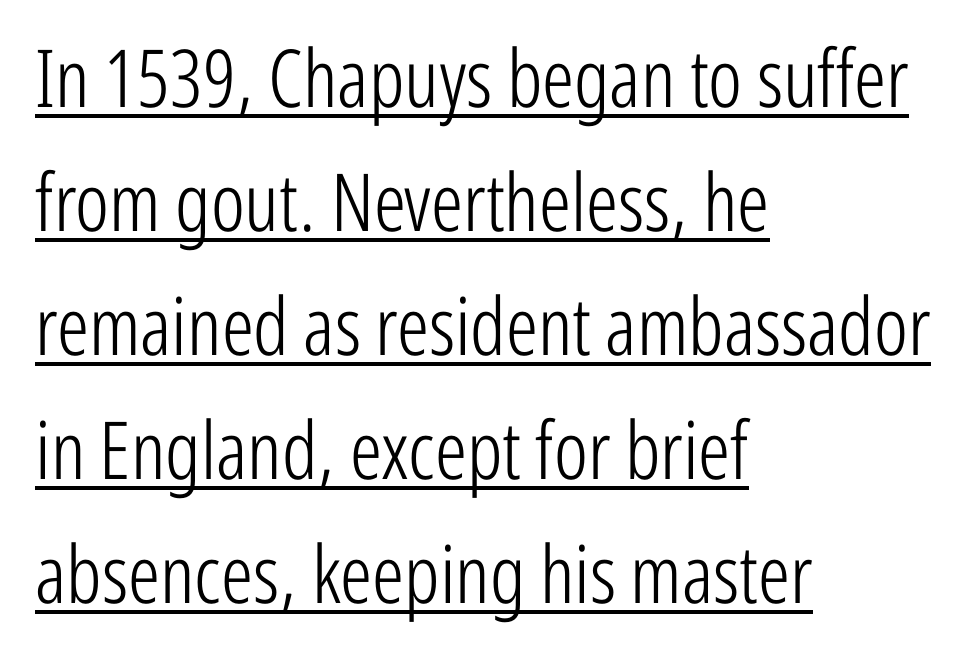
Ink coverage per letter is moderate at most. Vertical strokes here are truly vertical. The line texture is even and compact thanks to regular tracking. This sample carries an underscore along the baseline area.
